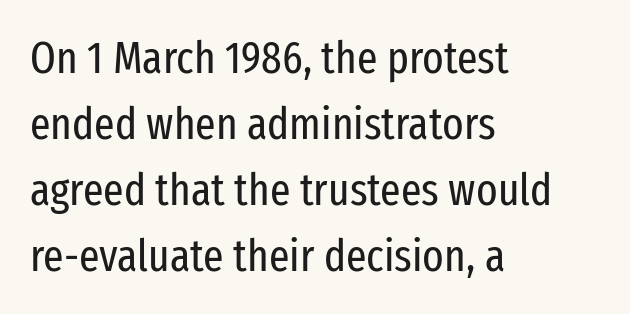
Q: Is the text bold? A: No.
Q: Is the text italic (slanted)? A: No, it is upright.
Q: Is the typeface a serif or a sans-serif typeface? A: Sans-serif.
Q: Is the text underlined? A: No.
Q: How is the paragraph aligned? A: Left-aligned.
Q: Is the spacing between letters normal or unusually wide? A: Normal.
Q: Is the spacing between lines tight, normal or loose? A: Normal.
Q: Width (condensed, normal, or wide)? A: Condensed.
Q: Stroke contrast? A: Low.
Q: x-height? A: Medium.
Q: Monospaced? A: No.
